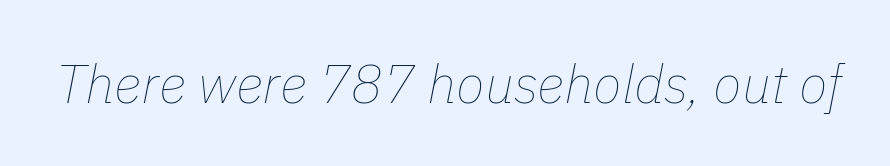
The image shows 53 px thin type, italic (leaning right); set normal letter spacing, not underlined; low stroke contrast and a medium x-height.
